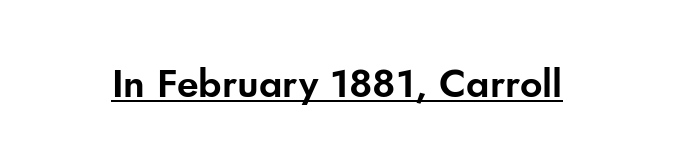
The image shows 39 px sans-serif type, upright; set normal letter spacing, underlined; low stroke contrast and a small x-height.
